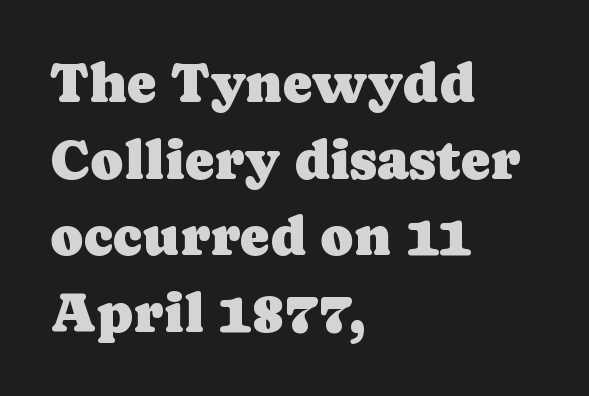
The image shows 56 px serif type, upright; set left-aligned, normal line spacing (1.37x), normal letter spacing, not underlined; low stroke contrast and a medium x-height.
